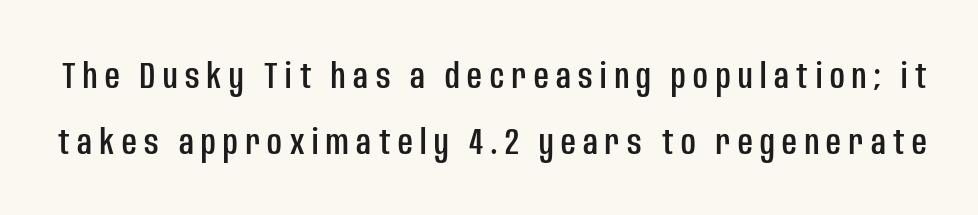
Q: Is the text italic (slanted)? A: No, it is upright.
Q: Is the typeface a serif or a sans-serif typeface? A: Sans-serif.
Q: Is the text underlined? A: No.
Q: Is the spacing between letters normal or unusually wide? A: Unusually wide.
Q: Width (condensed, normal, or wide)? A: Condensed.
Q: Stroke contrast? A: Low.
Q: x-height? A: Large.
Q: Monospaced? A: No.
